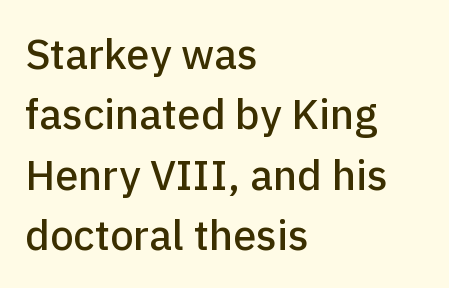
Q: Is the text italic (slanted)? A: No, it is upright.
Q: Is the typeface a serif or a sans-serif typeface? A: Sans-serif.
Q: Is the text underlined? A: No.
Q: How is the paragraph aligned? A: Left-aligned.
Q: Is the spacing between letters normal or unusually wide? A: Normal.
Q: Is the spacing between lines tight, normal or loose? A: Normal.
Q: Width (condensed, normal, or wide)? A: Normal.
Q: Stroke contrast? A: Low.
Q: x-height? A: Medium.
Q: Monospaced? A: No.
